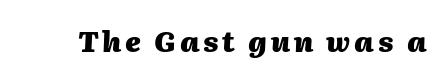
The string is rendered with underlining switched off. How heavy is the stroke? Heavy — this is a bold. Would a proofreader flag this as italicized? Yes. Each letter keeps its own natural width here, so spacing adapts to shape.
